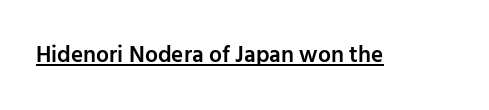
{"italic": "no", "bold": "semi", "underline": "yes", "letter_spacing": "normal", "letter_spacing_em": 0.0, "glyph_px": 23}
